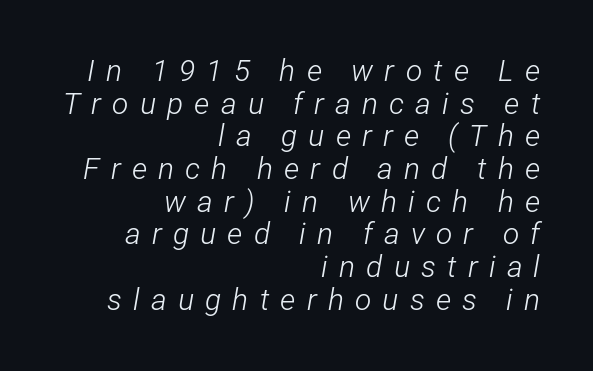
{"italic": "yes", "lean": "right", "slant_degrees": 12, "bold": "no", "weight": "light", "width": "condensed", "stroke_contrast": "low", "x_height": "medium", "monospaced": "no", "underline": "no", "align": "right", "line_spacing": "tight", "line_spacing_ratio": 1.09, "letter_spacing": "wide", "letter_spacing_em": 0.37, "glyph_px": 30}
